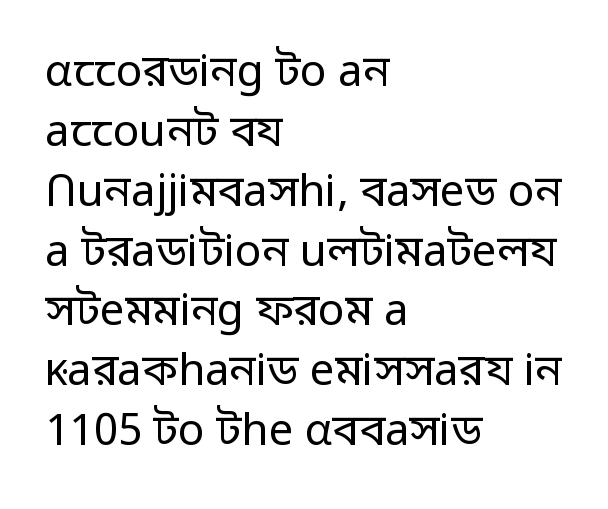
The typeface chosen for these lines omits serifs. The space beneath each line is pristine and unruled. The letterforms sit at book weight or below. Spacing verdict: proportional, widths tailored to each character. Nothing unusual about the tracking: characters are spaced as the font intends.
